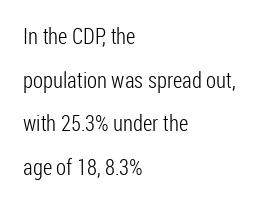
Caption: face not bold, strokes unweighted. The face used here is rendered with its standard letterfit. Characters remain perfectly vertical along every line. Quick note: underline off. Which margin do the lines hug? The left one — the right edge is uneven. Each new line begins a long way beneath the previous one.
